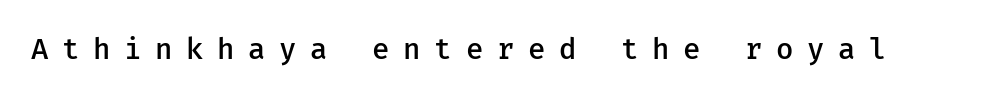
Q: Is the text bold? A: Semi-bold.
Q: Is the text italic (slanted)? A: No, it is upright.
Q: Is the typeface a serif or a sans-serif typeface? A: Sans-serif.
Q: Is the text underlined? A: No.
Q: Is the spacing between letters normal or unusually wide? A: Unusually wide.
Q: Width (condensed, normal, or wide)? A: Normal.
Q: Stroke contrast? A: Low.
Q: x-height? A: Medium.
